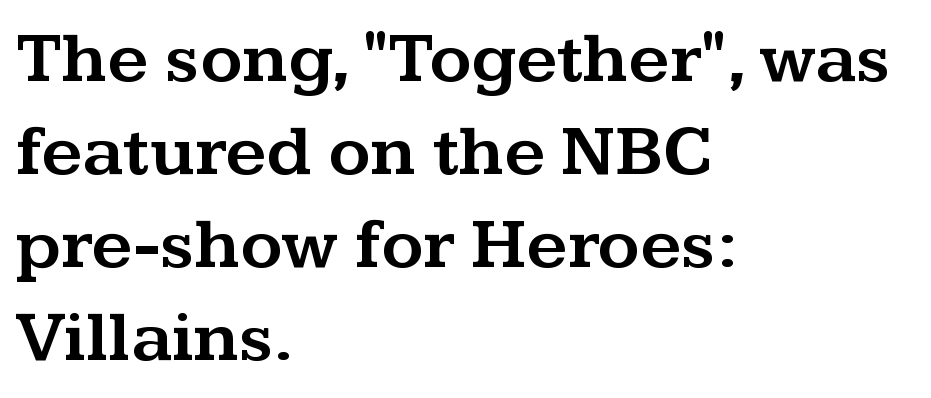
Nothing unusual about the tracking: characters are spaced as the font intends. The specimen reads as upright at a glance. The rendering uses natural spacing where letterforms have individual widths. The font family rendered here belongs to the serif group. Teacher's note: observe the even left margin — that is flush-left alignment.
